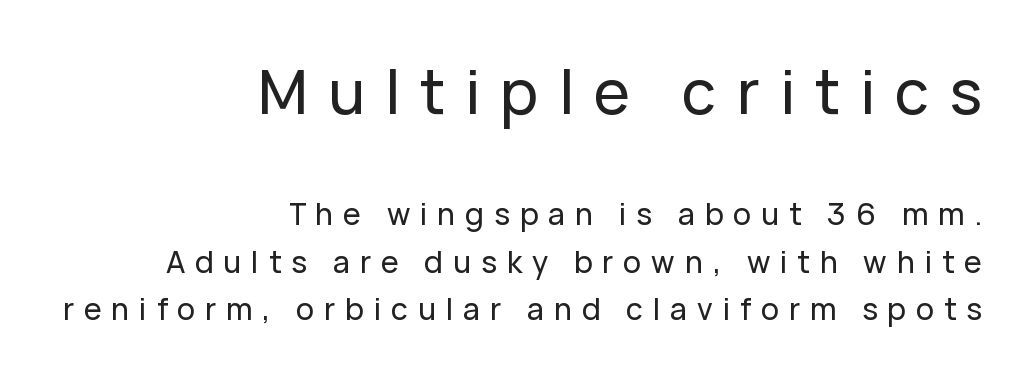
Q: Is the text italic (slanted)? A: No, it is upright.
Q: Is the typeface a serif or a sans-serif typeface? A: Sans-serif.
Q: Is the text underlined? A: No.
Q: How is the paragraph aligned? A: Right-aligned.
Q: Is the spacing between letters normal or unusually wide? A: Unusually wide.
Q: Is the spacing between lines tight, normal or loose? A: Normal.
Q: Which block of text is set in a larger size, the first (top) or the second (bottom)? A: The first (top) one.
Q: Width (condensed, normal, or wide)? A: Normal.
Q: Stroke contrast? A: Low.
Q: x-height? A: Medium.
Q: Monospaced? A: No.
